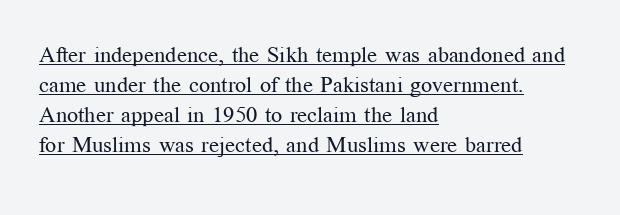
Q: Is the text bold? A: No.
Q: Is the text italic (slanted)? A: No, it is upright.
Q: Is the text underlined? A: Yes.
Q: How is the paragraph aligned? A: Left-aligned.
Q: Is the spacing between letters normal or unusually wide? A: Normal.
Q: Is the spacing between lines tight, normal or loose? A: Normal.
